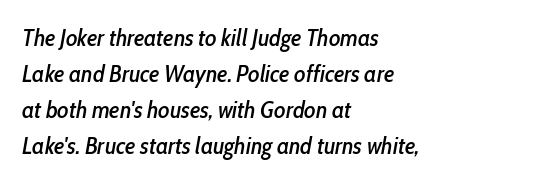
Q: Is the text italic (slanted)? A: Yes, it leans right by about 10 degrees.
Q: Is the text underlined? A: No.
Q: How is the paragraph aligned? A: Left-aligned.
Q: Is the spacing between letters normal or unusually wide? A: Normal.
Q: Is the spacing between lines tight, normal or loose? A: Normal.
